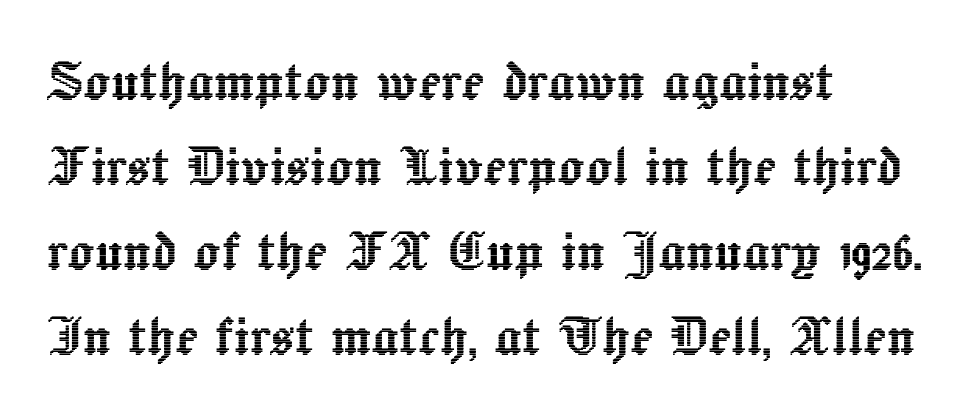
Q: Is the text italic (slanted)? A: No, it is upright.
Q: Is the text underlined? A: No.
Q: How is the paragraph aligned? A: Left-aligned.
Q: Is the spacing between letters normal or unusually wide? A: Normal.
Q: Is the spacing between lines tight, normal or loose? A: Normal.
Q: Width (condensed, normal, or wide)? A: Normal.
Q: x-height? A: Medium.
Q: Monospaced? A: No.
